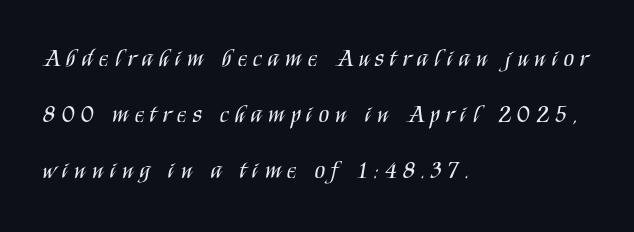
Q: Is the text bold? A: No.
Q: Is the text italic (slanted)? A: Yes.
Q: Is the text underlined? A: No.
Q: How is the paragraph aligned? A: Left-aligned.
Q: Is the spacing between letters normal or unusually wide? A: Unusually wide.
Q: Is the spacing between lines tight, normal or loose? A: Loose.
